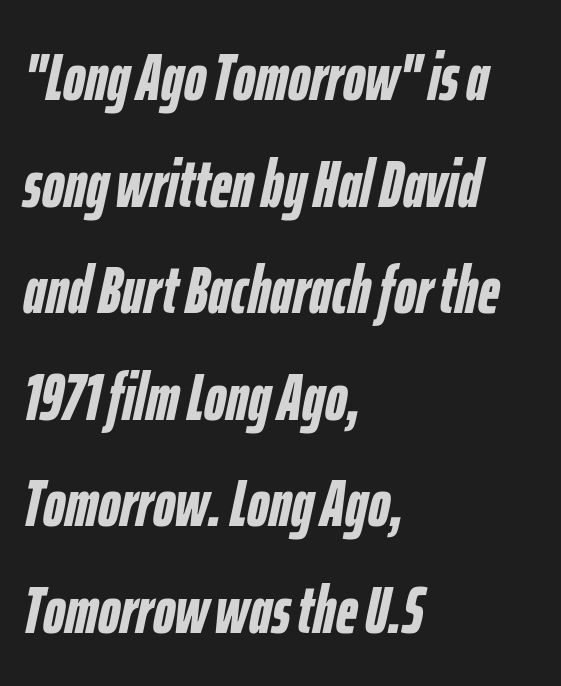
The image shows 67 px semibold, condensed type, italic (leaning right); set left-aligned, normal line spacing (1.59x), normal letter spacing, not underlined; low stroke contrast and a medium x-height.
